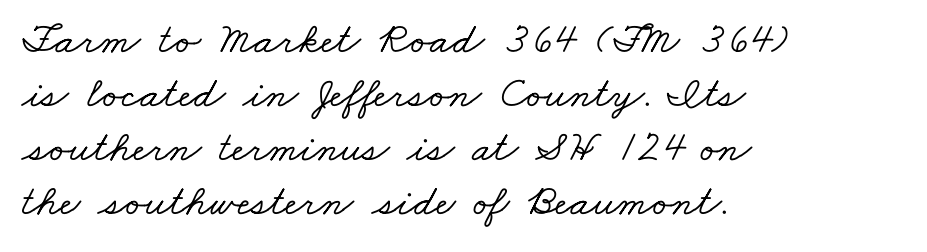
{"serif": "yes", "width": "wide", "stroke_contrast": "low", "x_height": "small", "monospaced": "no", "underline": "no", "align": "left", "line_spacing_ratio": 1.23, "letter_spacing": "normal", "letter_spacing_em": 0.0, "glyph_px": 44}
